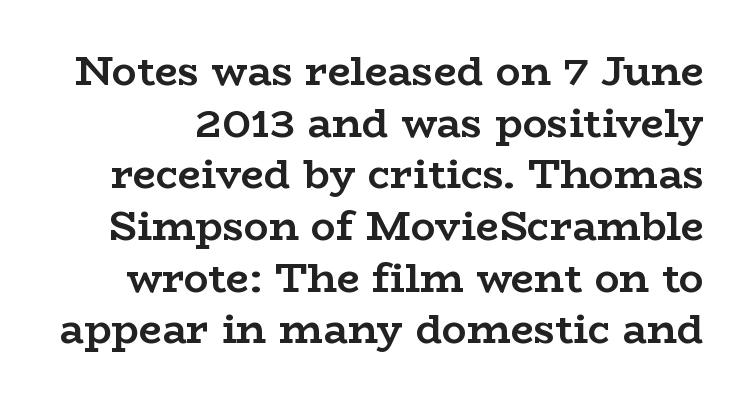
Observe the serifs anchoring each vertical stroke in this sample. Glyph-to-glyph distance matches everyday printed text. This sample keeps an unexceptional amount of space between lines. Compared with an ordinary text face, these strokes are far heavier — a full bold. The face used here is proportionally spaced, like ordinary book or web type.
